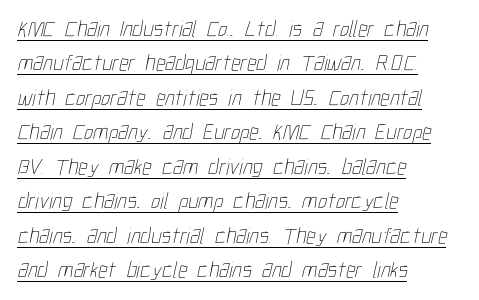
Q: Is the text bold? A: No.
Q: Is the text underlined? A: Yes.
Q: How is the paragraph aligned? A: Left-aligned.
Q: Is the spacing between letters normal or unusually wide? A: Normal.
Q: Is the spacing between lines tight, normal or loose? A: Normal.
